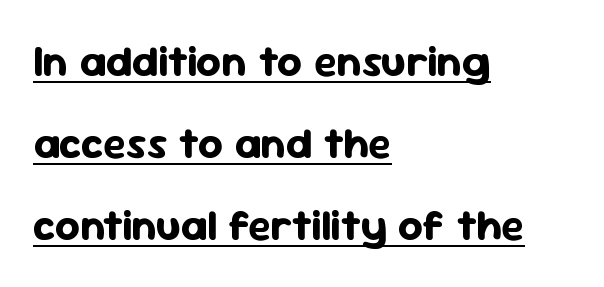
{"serif": "no", "italic": "no", "bold": "yes", "weight": "bold", "width": "normal", "stroke_contrast": "low", "x_height": "medium", "monospaced": "no", "underline": "yes", "align": "left", "line_spacing": "loose", "line_spacing_ratio": 1.91, "letter_spacing": "normal", "letter_spacing_em": 0.0, "glyph_px": 43}
